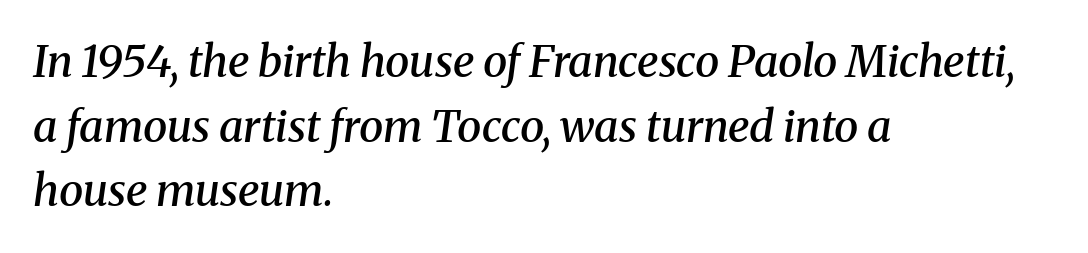
What's the leading like? Ordinary, nothing unusual. Check the space under the baseline: it is left empty. Reading down the block, your eye returns to a fixed left position each line. Does the type have serifs? Yes, each stem ends in a small foot. The letters sit at their default tracking, neither squeezed nor spread.
